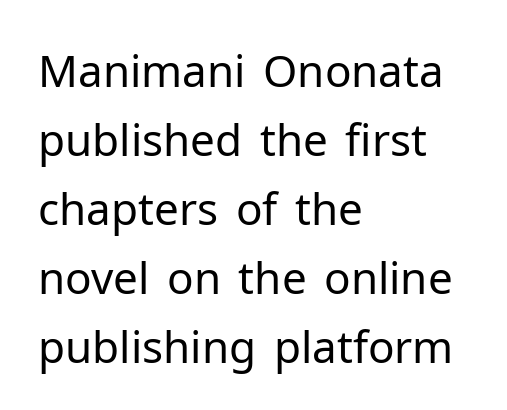
{"serif": "no", "italic": "no", "bold": "no", "weight": "regular", "width": "normal", "stroke_contrast": "low", "x_height": "medium", "monospaced": "no", "underline": "no", "align": "left", "line_spacing": "normal", "line_spacing_ratio": 1.57, "letter_spacing": "normal", "letter_spacing_em": 0.0, "glyph_px": 44}
